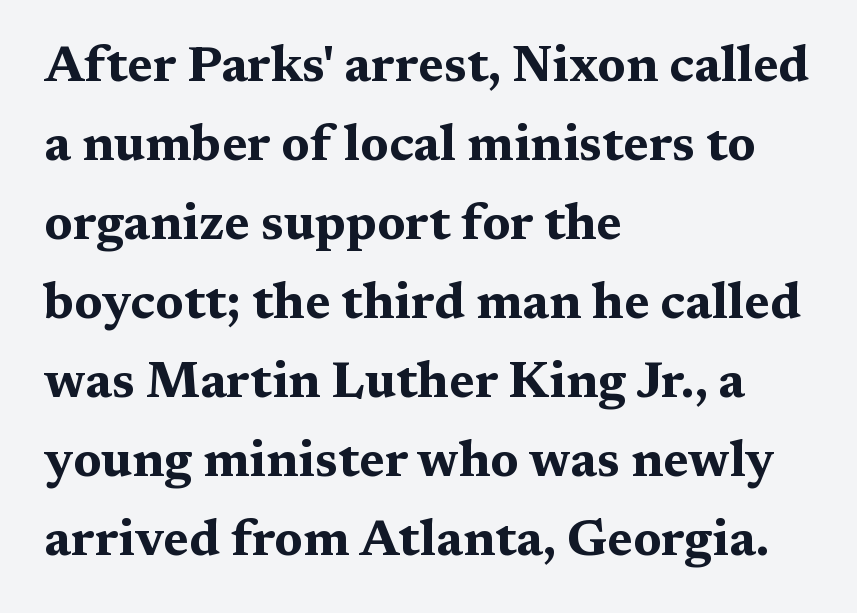
The typeface chosen for these lines features serifs. Underline: absent. The rows are spaced the way most documents space them. Emphasis by weight is at full strength: bold.
